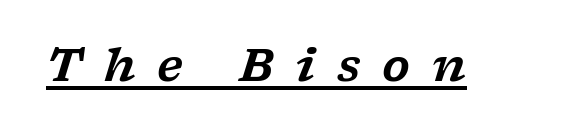
{"serif": "yes", "italic": "yes", "lean": "right", "slant_degrees": 17, "width": "wide", "stroke_contrast": "low", "x_height": "medium", "monospaced": "no", "underline": "yes", "letter_spacing": "wide", "letter_spacing_em": 0.49, "glyph_px": 45}
